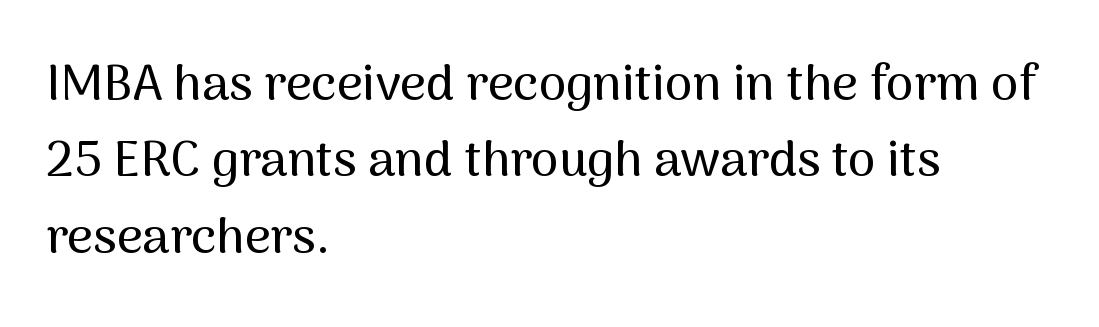
The image shows 50 px sans-serif type, upright; set left-aligned, normal line spacing (1.53x), normal letter spacing, not underlined; medium stroke contrast and a medium x-height.
